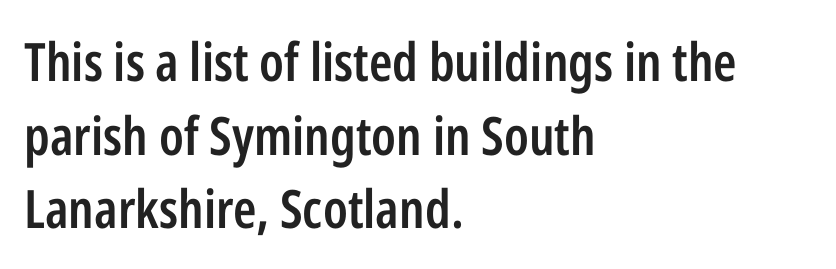
The image shows 53 px semibold, condensed sans-serif type, upright; set left-aligned, normal line spacing (1.39x), normal letter spacing, not underlined; low stroke contrast and a medium x-height.
